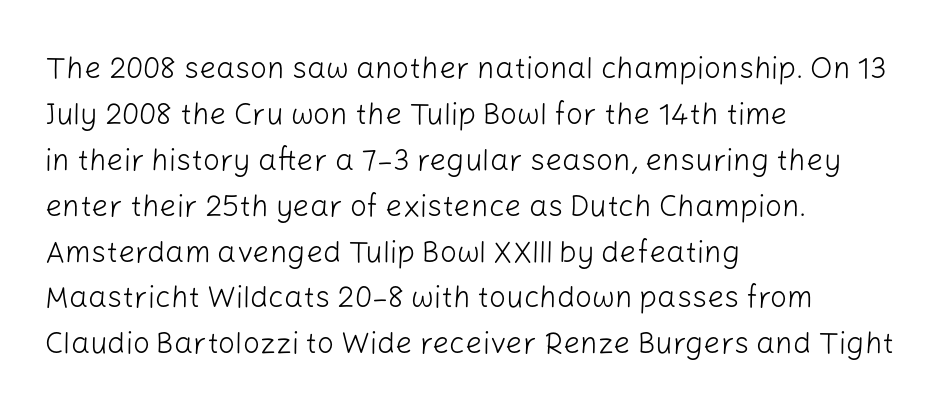
{"serif": "no", "italic": "no", "bold": "no", "weight": "light", "width": "normal", "stroke_contrast": "low", "x_height": "medium", "monospaced": "no", "underline": "no", "align": "left", "line_spacing": "normal", "line_spacing_ratio": 1.53, "letter_spacing": "normal", "letter_spacing_em": 0.0, "glyph_px": 30}
